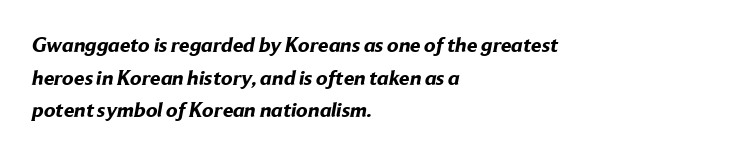
Q: Is the text bold? A: Yes.
Q: Is the text underlined? A: No.
Q: How is the paragraph aligned? A: Left-aligned.
Q: Is the spacing between letters normal or unusually wide? A: Normal.
Q: Is the spacing between lines tight, normal or loose? A: Normal.
